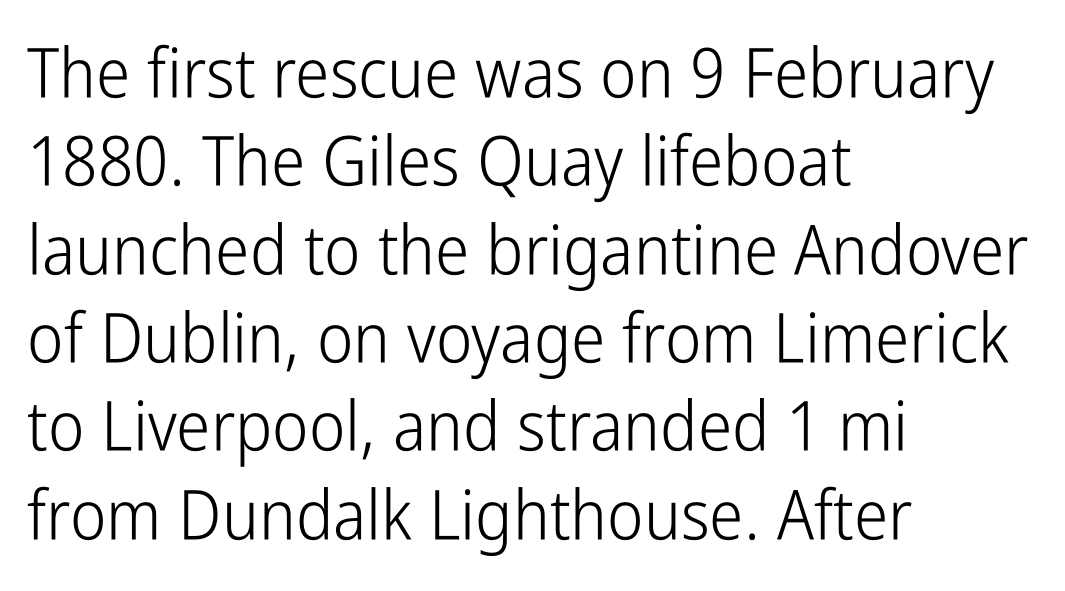
The image shows 69 px light, condensed sans-serif type, upright; set left-aligned, normal line spacing (1.28x), normal letter spacing, not underlined; low stroke contrast and a medium x-height.
